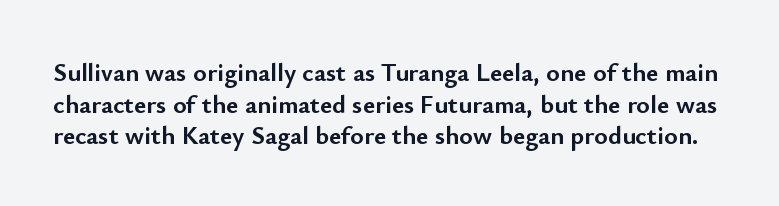
{"italic": "no", "bold": "yes", "underline": "no", "line_spacing_ratio": 1.22, "letter_spacing": "normal", "letter_spacing_em": 0.0, "glyph_px": 26}
